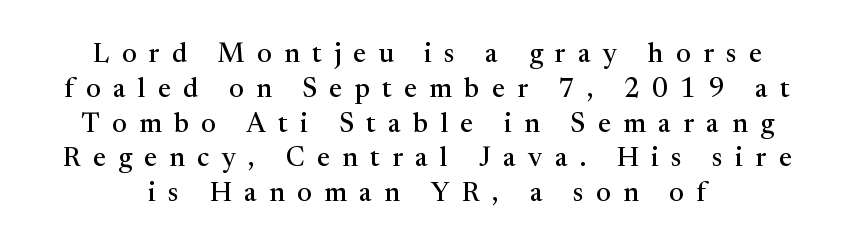
The type sits square on the baseline with zero lean. Quick note: underline off. The whitespace from short lines is split evenly between both sides. Leading: standard. Loose tracking; the words dissolve into strings of separated letters.
